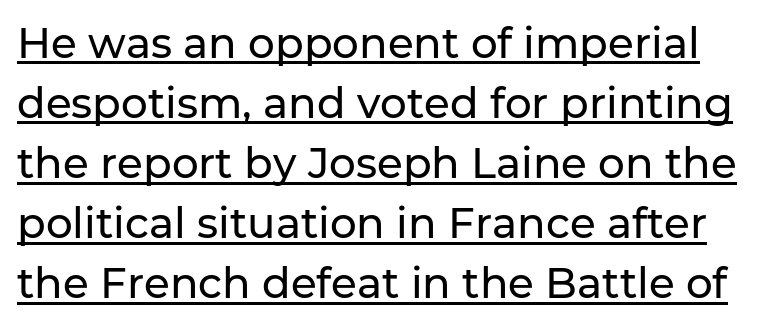
{"serif": "no", "italic": "no", "width": "normal", "stroke_contrast": "low", "x_height": "medium", "monospaced": "no", "underline": "yes", "line_spacing": "normal", "line_spacing_ratio": 1.43, "letter_spacing": "normal", "letter_spacing_em": 0.0, "glyph_px": 42}
